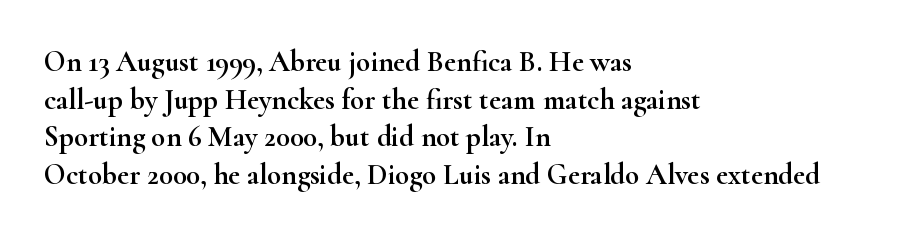
{"serif": "yes", "italic": "no", "width": "wide", "stroke_contrast": "high", "x_height": "small", "monospaced": "no", "underline": "no", "align": "left", "line_spacing": "normal", "line_spacing_ratio": 1.3, "letter_spacing": "normal", "letter_spacing_em": 0.0, "glyph_px": 29}
